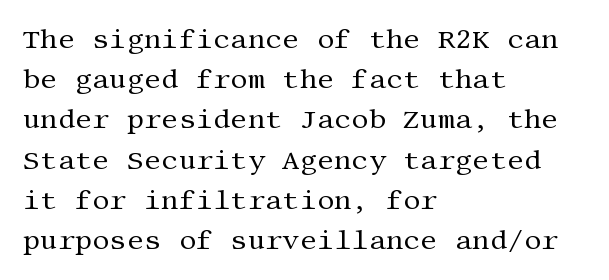
{"italic": "no", "bold": "no", "underline": "no", "align": "left", "line_spacing": "normal", "line_spacing_ratio": 1.49, "letter_spacing": "normal", "letter_spacing_em": 0.0, "glyph_px": 27}
